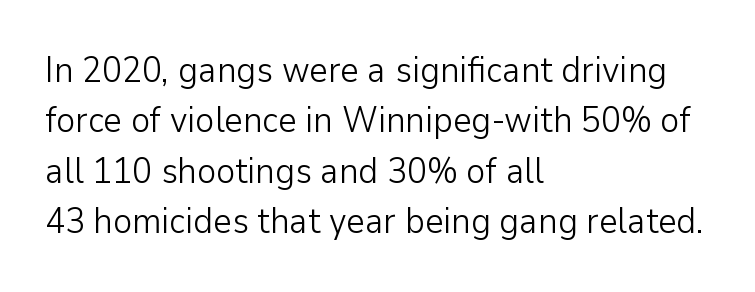
How would I describe the line gaps? Plain and ordinary. Every character sits straight up, as roman type does. The letters look calm and open, with moderate or lighter stems. Nobody touched the tracking dial on this one. Note the varied advance widths — an 'i' is clearly narrower than an 'm'. If you drew a ruler down the left edge, every line would touch it.
